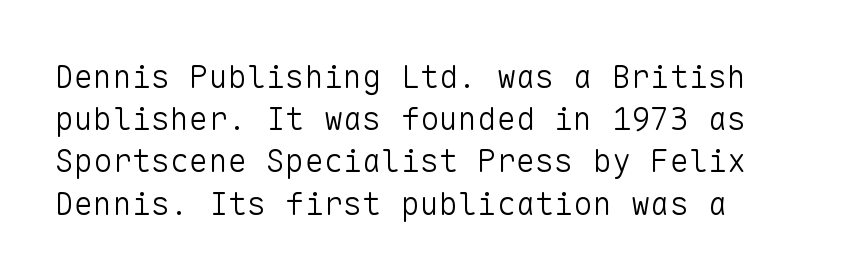
Q: Is the text bold? A: No.
Q: Is the text italic (slanted)? A: No, it is upright.
Q: Is the typeface a serif or a sans-serif typeface? A: Sans-serif.
Q: Is the text underlined? A: No.
Q: Is the spacing between letters normal or unusually wide? A: Normal.
Q: Is the spacing between lines tight, normal or loose? A: Normal.
Q: Width (condensed, normal, or wide)? A: Normal.
Q: Stroke contrast? A: Low.
Q: x-height? A: Medium.
Q: Monospaced? A: Yes.
